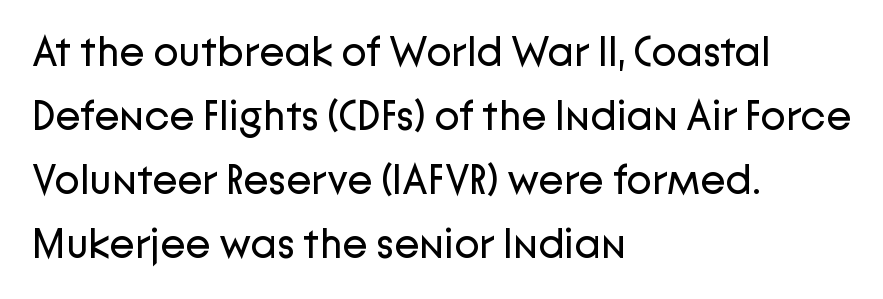
Where is the straight margin? On the left. Style check: upright. The passage shown is typed in a proportional face where columns would drift. You can tell from the bare stems that sans-serif type was used. No heavy texture on the line: the type isn't bold.
